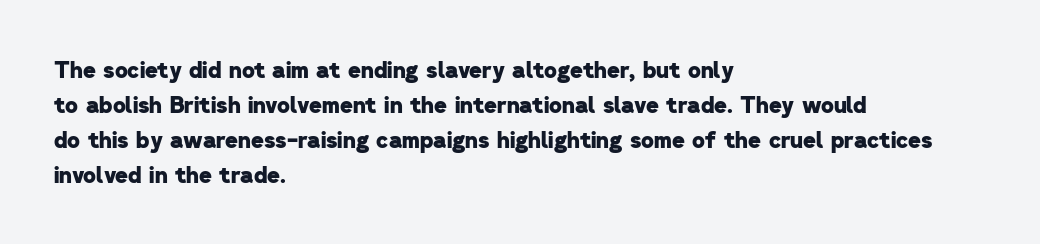
Q: Is the text bold? A: Yes.
Q: Is the text underlined? A: No.
Q: How is the paragraph aligned? A: Left-aligned.
Q: Is the spacing between letters normal or unusually wide? A: Normal.
Q: Is the spacing between lines tight, normal or loose? A: Normal.
